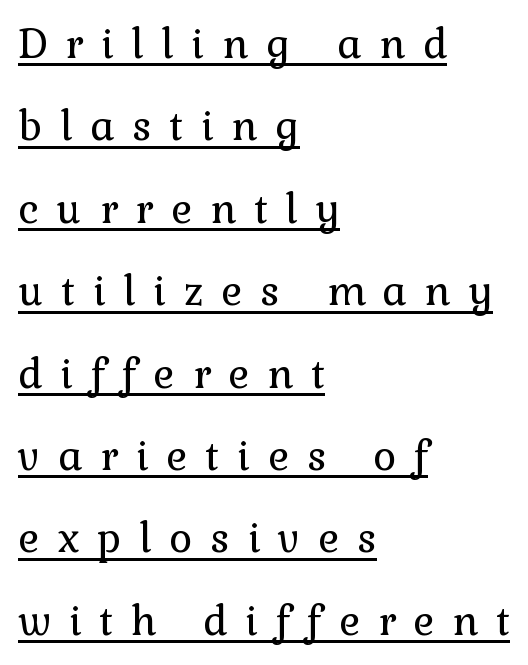
Q: Is the text bold? A: No.
Q: Is the text italic (slanted)? A: No, it is upright.
Q: Is the typeface a serif or a sans-serif typeface? A: Serif.
Q: Is the text underlined? A: Yes.
Q: How is the paragraph aligned? A: Left-aligned.
Q: Is the spacing between letters normal or unusually wide? A: Unusually wide.
Q: Is the spacing between lines tight, normal or loose? A: Loose.
Q: Width (condensed, normal, or wide)? A: Normal.
Q: x-height? A: Medium.
Q: Monospaced? A: No.
